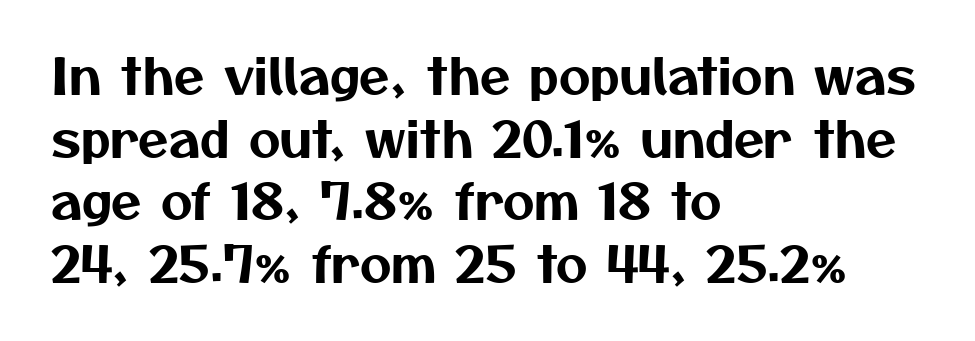
{"serif": "no", "width": "normal", "stroke_contrast": "medium", "x_height": "medium", "monospaced": "no", "underline": "no", "align": "left", "line_spacing": "normal", "line_spacing_ratio": 1.28, "letter_spacing": "normal", "letter_spacing_em": 0.0, "glyph_px": 49}
